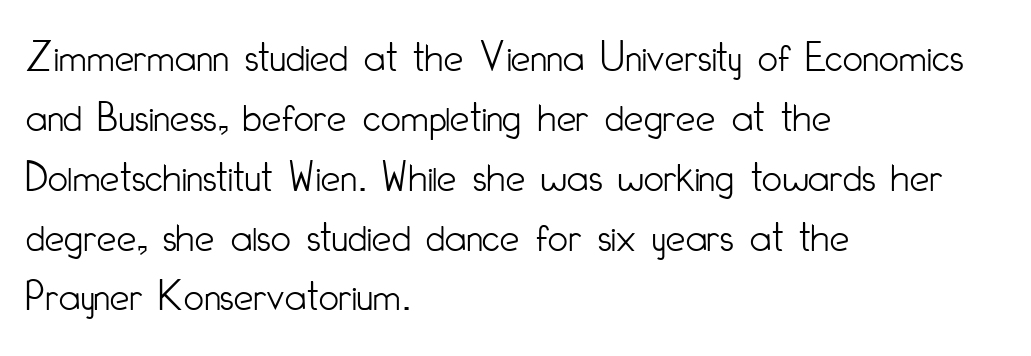
{"serif": "no", "italic": "no", "bold": "no", "weight": "light", "width": "condensed", "stroke_contrast": "low", "x_height": "small", "monospaced": "no", "underline": "no", "align": "left", "line_spacing": "normal", "line_spacing_ratio": 1.36, "letter_spacing": "normal", "letter_spacing_em": 0.0, "glyph_px": 44}
